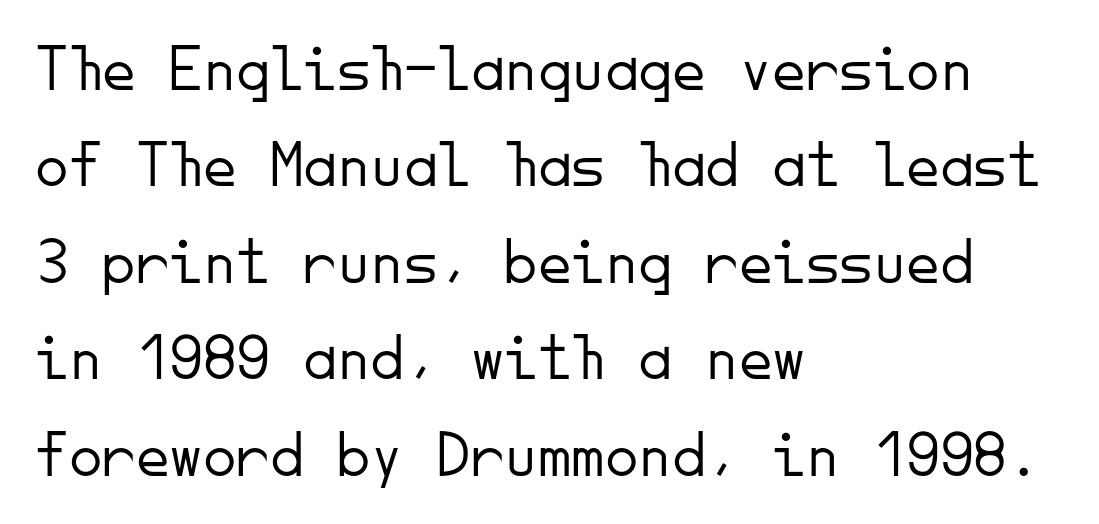
In terms of leading, this rendering sits right in the middle. Ink coverage per letter is moderate at most. Anything drawn beneath the words? Only blank space. No feet cap the strokes, marking this as sans-serif type. Posture: straight, roman, zero tilt.
